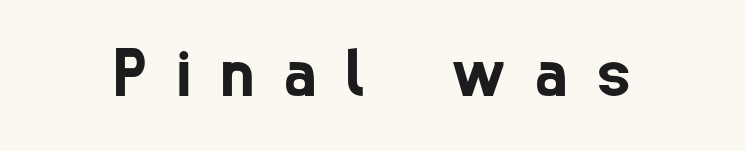
The image shows 70 px condensed sans-serif type; set unusually wide letter spacing (+0.43 em), not underlined; low stroke contrast and a medium x-height.
